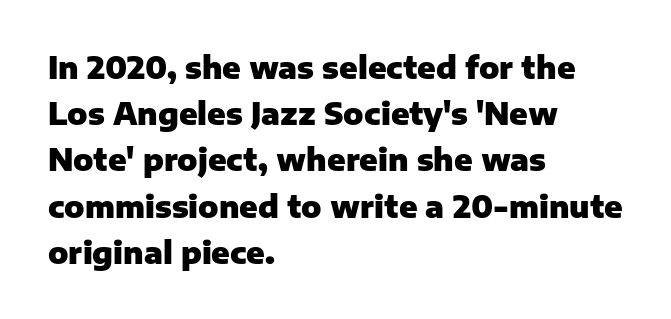
The image shows 30 px heavy sans-serif type, upright; set left-aligned, normal line spacing (1.54x), normal letter spacing, not underlined; low stroke contrast and a medium x-height.
